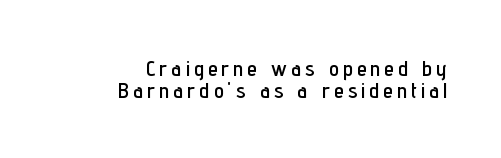
The image shows 22 px text type, upright; set right-aligned, tight line spacing (0.98x), not underlined.
